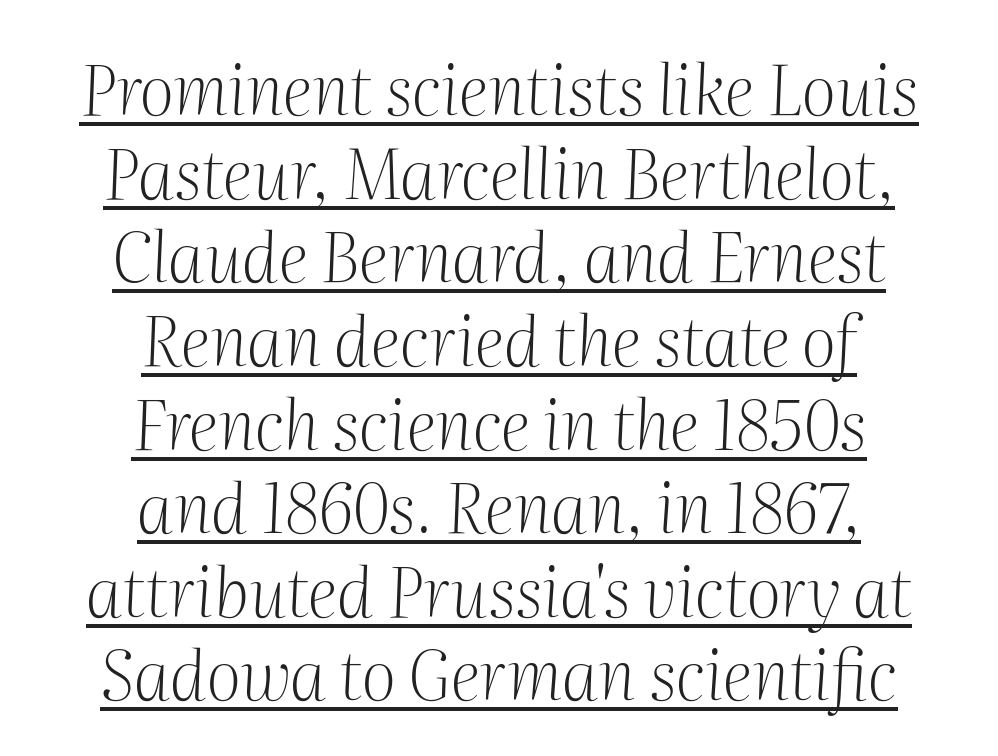
The image shows 68 px light serif type, italic (leaning right); set centered, line spacing 1.23x, normal letter spacing, underlined; medium stroke contrast and a medium x-height.
